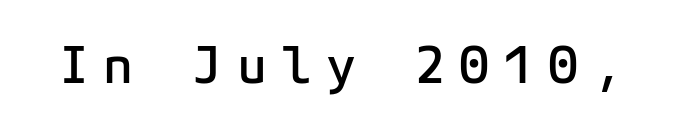
Is the letter spacing exaggerated? Yes — the characters are pushed far apart. Summary of weight: moderately heavy, a semibold. The font family rendered here belongs to the sans-serif group. The words here are not underlined.
